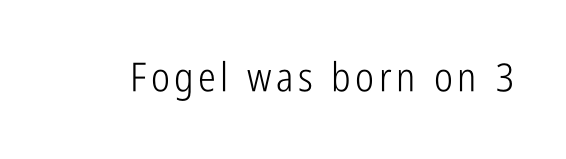
This rendering employs a face without finishing strokes, i.e., a sans-serif. These glyphs show unthickened strokes, regular width or finer. Nope, not italic — everything's standing straight. Clear beneath every line of the passage.
